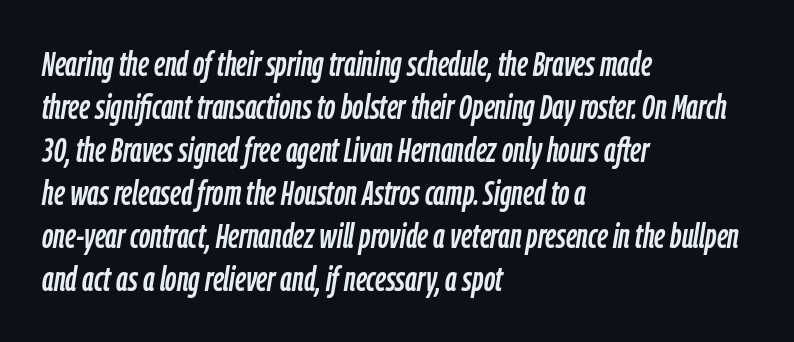
{"italic": "yes", "lean": "right", "slant_degrees": 9, "width": "condensed", "stroke_contrast": "low", "x_height": "medium", "monospaced": "no", "underline": "no", "align": "left", "line_spacing_ratio": 1.23, "letter_spacing": "normal", "letter_spacing_em": 0.0, "glyph_px": 35}
